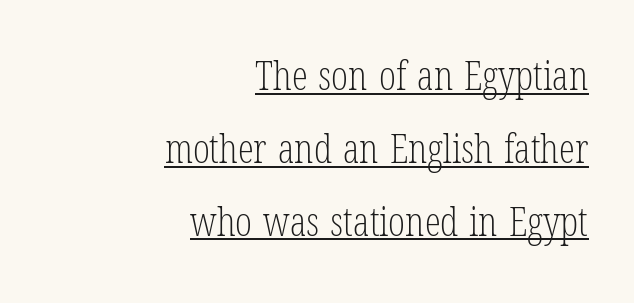
{"serif": "yes", "italic": "no", "bold": "no", "weight": "light", "width": "condensed", "stroke_contrast": "low", "x_height": "medium", "monospaced": "no", "underline": "yes", "align": "right", "line_spacing_ratio": 1.82, "letter_spacing": "normal", "letter_spacing_em": 0.0, "glyph_px": 40}
